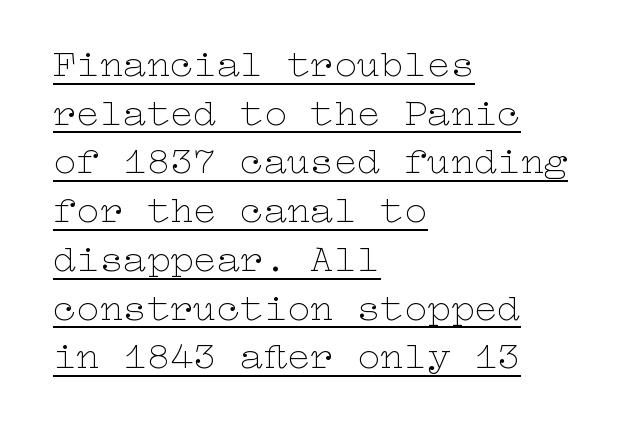
Q: Is the text bold? A: No.
Q: Is the text italic (slanted)? A: No, it is upright.
Q: Is the text underlined? A: Yes.
Q: How is the paragraph aligned? A: Left-aligned.
Q: Is the spacing between letters normal or unusually wide? A: Normal.
Q: Is the spacing between lines tight, normal or loose? A: Normal.
Q: Width (condensed, normal, or wide)? A: Wide.
Q: Stroke contrast? A: Low.
Q: x-height? A: Medium.
